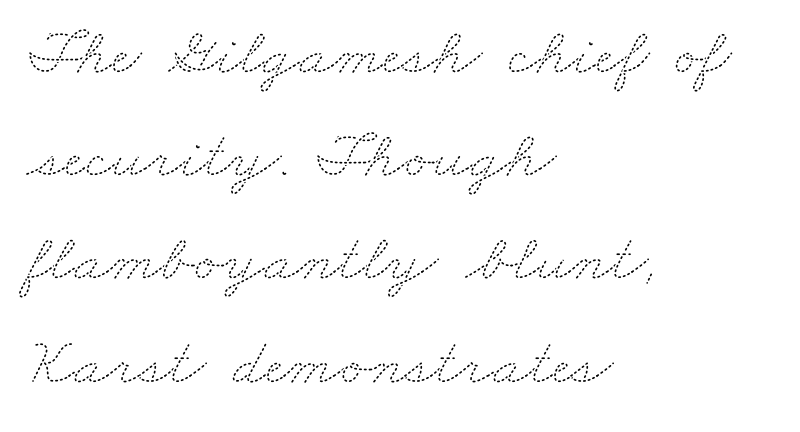
Q: Is the text bold? A: No.
Q: Is the text underlined? A: No.
Q: How is the paragraph aligned? A: Left-aligned.
Q: Is the spacing between letters normal or unusually wide? A: Normal.
Q: Is the spacing between lines tight, normal or loose? A: Normal.
Q: Width (condensed, normal, or wide)? A: Wide.
Q: Stroke contrast? A: Medium.
Q: x-height? A: Small.
Q: Monospaced? A: No.
